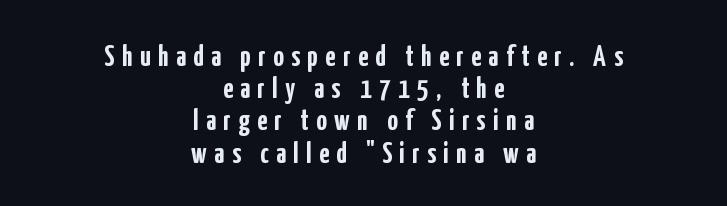
The image shows 29 px semibold, condensed sans-serif type, upright; set centered, tight line spacing (1.11x), unusually wide letter spacing (+0.26 em), not underlined; low stroke contrast and a medium x-height.
